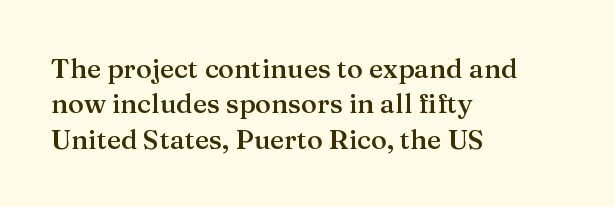
{"italic": "no", "bold": "semi", "underline": "no", "align": "left", "line_spacing": "normal", "line_spacing_ratio": 1.31, "letter_spacing": "normal", "letter_spacing_em": 0.0, "glyph_px": 27}
